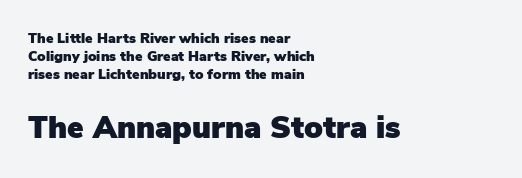
Q: Is the text italic (slanted)? A: No, it is upright.
Q: Is the typeface a serif or a sans-serif typeface? A: Sans-serif.
Q: Is the text underlined? A: No.
Q: How is the paragraph aligned? A: Left-aligned.
Q: Is the spacing between letters normal or unusually wide? A: Normal.
Q: Is the spacing between lines tight, normal or loose? A: Normal.
Q: Which block of text is set in a larger size, the first (top) or the second (bottom)? A: The second (bottom) one.
Q: Width (condensed, normal, or wide)? A: Normal.
Q: Stroke contrast? A: Low.
Q: x-height? A: Medium.
Q: Monospaced? A: No.
